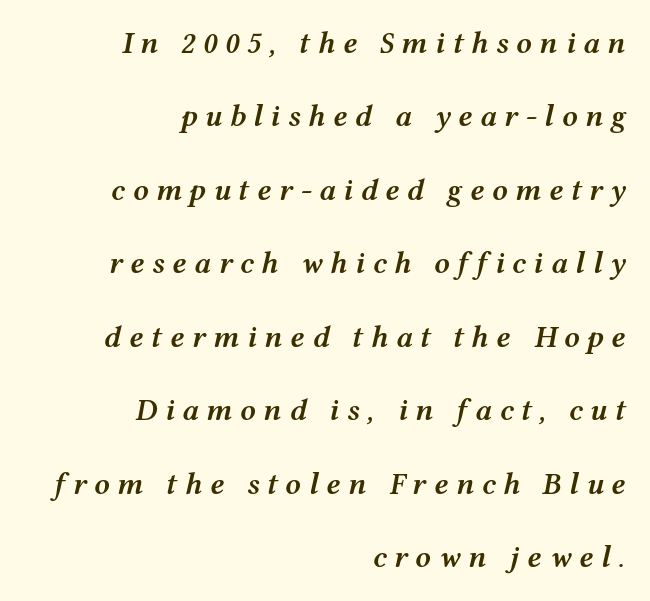
{"italic": "yes", "lean": "right", "slant_degrees": 12, "bold": "semi", "weight": "semibold", "width": "wide", "stroke_contrast": "medium", "x_height": "medium", "monospaced": "no", "underline": "no", "align": "right", "line_spacing": "loose", "line_spacing_ratio": 2.37, "letter_spacing": "wide", "letter_spacing_em": 0.24, "glyph_px": 31}
